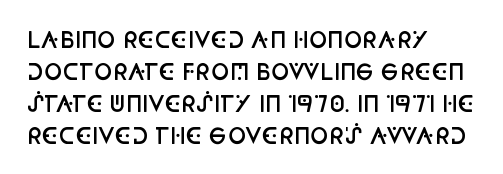
Check the space under the baseline: it is left empty. Style check: upright. The sample has been set in demibold, a notch under bold. Words appear dense and cohesive because spacing is normal. In terms of leading, this rendering sits right in the middle. Where is the straight margin? On the left.
